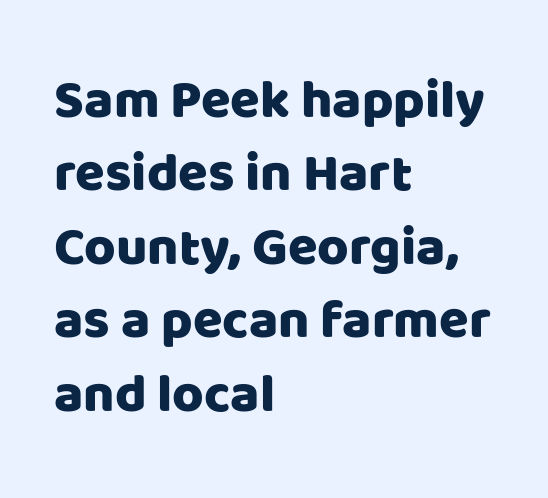
The image shows 54 px sans-serif type, upright; set left-aligned, normal line spacing (1.36x), normal letter spacing, not underlined; low stroke contrast and a large x-height.
